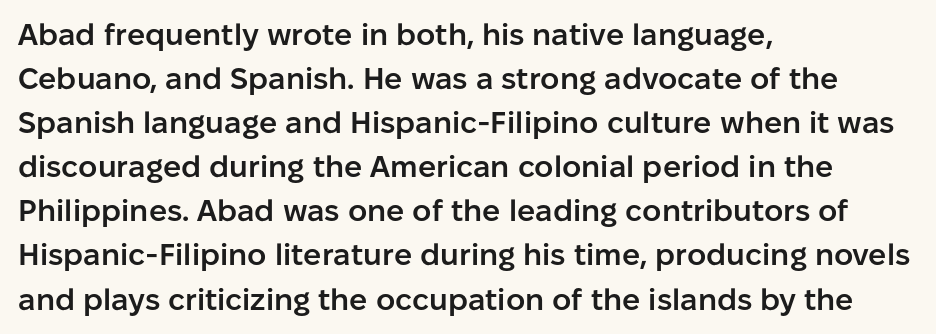
Q: Is the text bold? A: Semi-bold.
Q: Is the text italic (slanted)? A: No, it is upright.
Q: Is the typeface a serif or a sans-serif typeface? A: Sans-serif.
Q: Is the text underlined? A: No.
Q: How is the paragraph aligned? A: Left-aligned.
Q: Is the spacing between letters normal or unusually wide? A: Normal.
Q: Is the spacing between lines tight, normal or loose? A: Normal.
Q: Width (condensed, normal, or wide)? A: Normal.
Q: Stroke contrast? A: Low.
Q: x-height? A: Medium.
Q: Monospaced? A: No.
